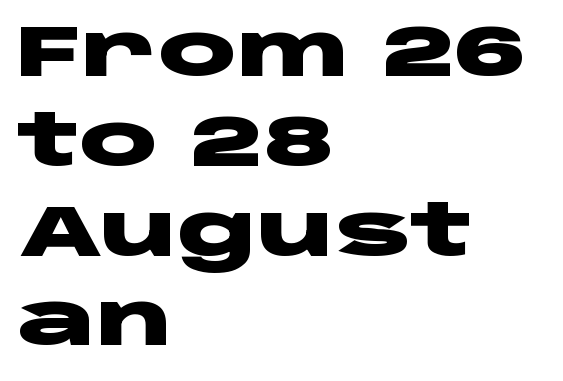
{"serif": "no", "italic": "no", "bold": "yes", "weight": "heavy", "width": "wide", "stroke_contrast": "low", "x_height": "large", "monospaced": "no", "underline": "no", "align": "left", "line_spacing_ratio": 1.23, "letter_spacing": "normal", "letter_spacing_em": 0.0, "glyph_px": 73}
